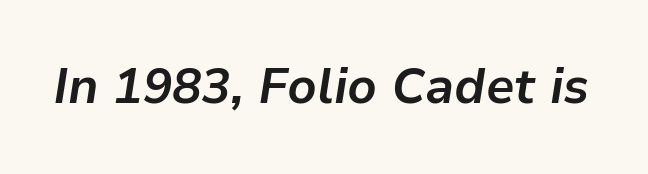
Words appear dense and cohesive because spacing is normal. The face used here has a pronounced slope to its letters. The passage shown is typed in a proportional face where columns would drift. The space directly below the letters is spotless.
